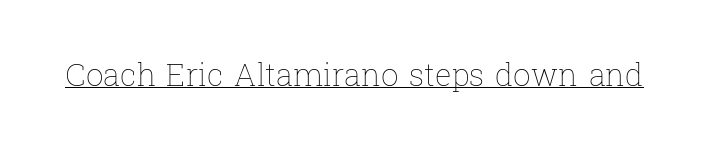
{"italic": "no", "bold": "no", "weight": "thin", "width": "normal", "stroke_contrast": "low", "x_height": "medium", "monospaced": "no", "underline": "yes", "letter_spacing": "normal", "letter_spacing_em": 0.0, "glyph_px": 31}
